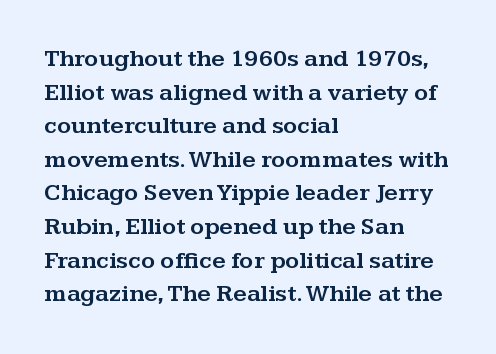
The image shows 24 px text type, upright; set left-aligned, normal line spacing (1.4x), normal letter spacing, not underlined.
